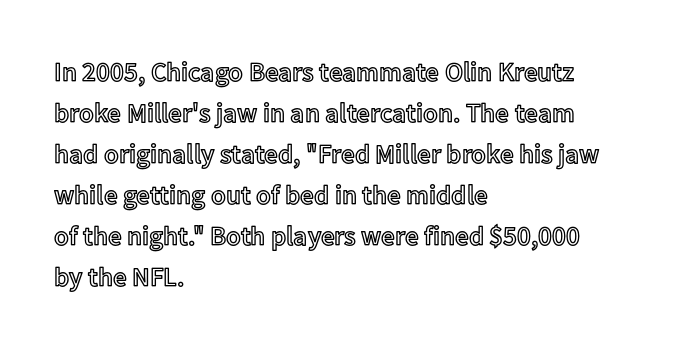
Underlining? Definitely not there. The passage shown stacks its lines at a standard gap. Tall strokes in this sample are plumb rather than angled. Is the block centered? No — it sits flush against the left margin.
